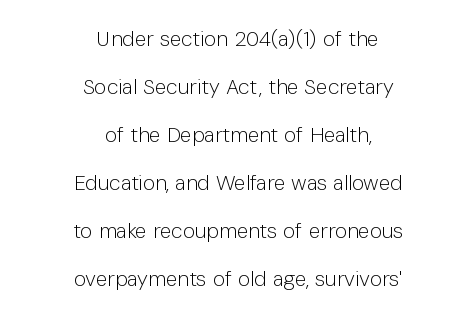
The image shows 21 px text type, upright; set centered, loose line spacing (2.29x), normal letter spacing, not underlined.
